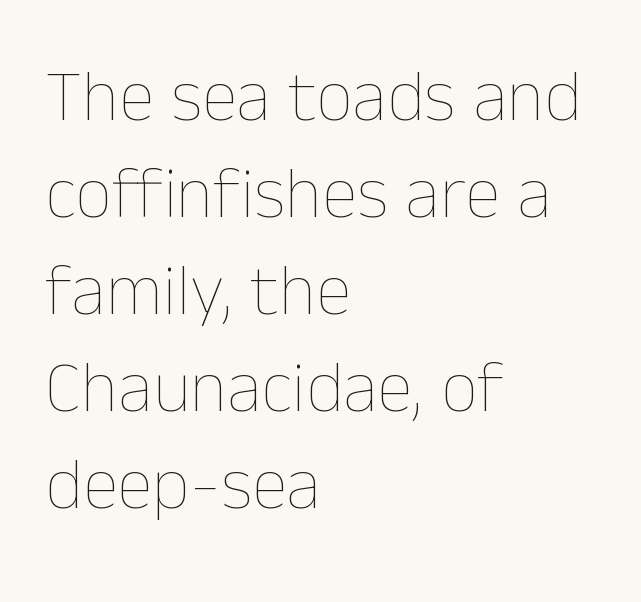
The image shows 73 px thin type, upright; set left-aligned, normal line spacing (1.33x), normal letter spacing, not underlined; low stroke contrast and a medium x-height.
